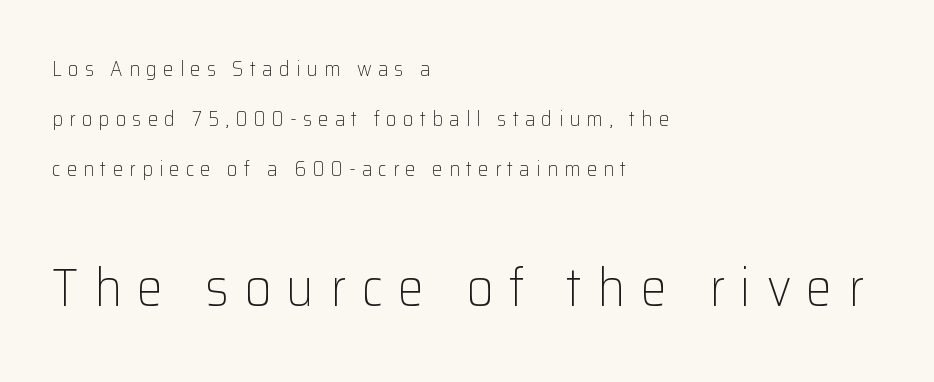
Unlike a traditional serif, this face leaves its strokes unadorned. Visually the block forms a straight wall on the left and a jagged coastline on the right. Letter spacing: wide. Italic: no, the glyphs are upright roman. Reading down the column, the eye jumps a long way to each next line. The area under the type is left untouched.
